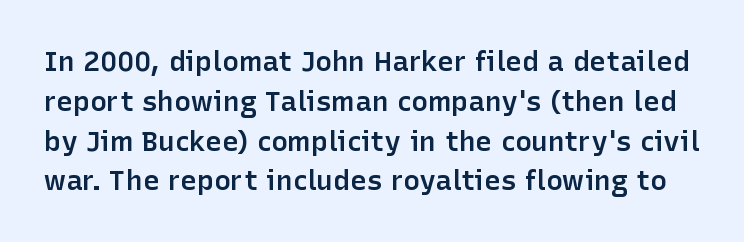
Firm but not heavy-handed strokes: this text is semibold. The foot of each line stays bare and open. Quick note: not italic, upright. Vertically, the passage feels balanced, rows spaced as you'd expect.
